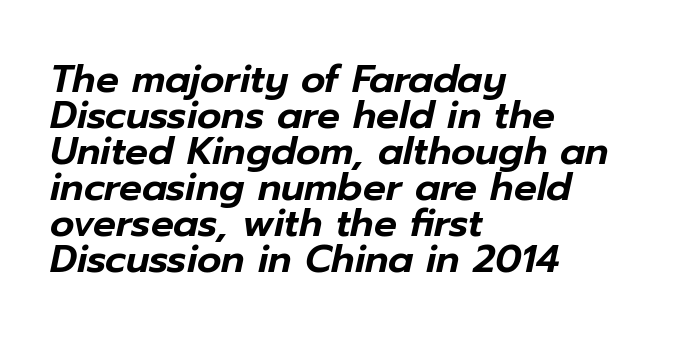
The image shows 38 px text type, italic (leaning right); set left-aligned, tight line spacing (0.95x), normal letter spacing, not underlined; low stroke contrast and a medium x-height.
